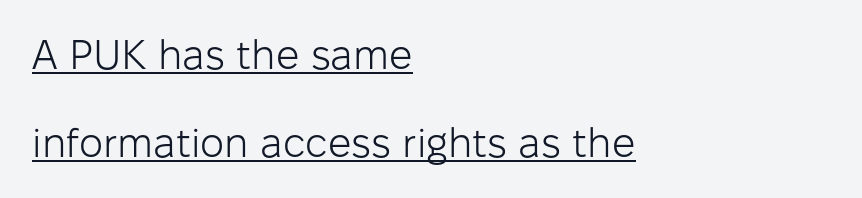
The image shows 41 px light sans-serif type, upright; set left-aligned, loose line spacing (2.15x), normal letter spacing, underlined; low stroke contrast and a medium x-height.
